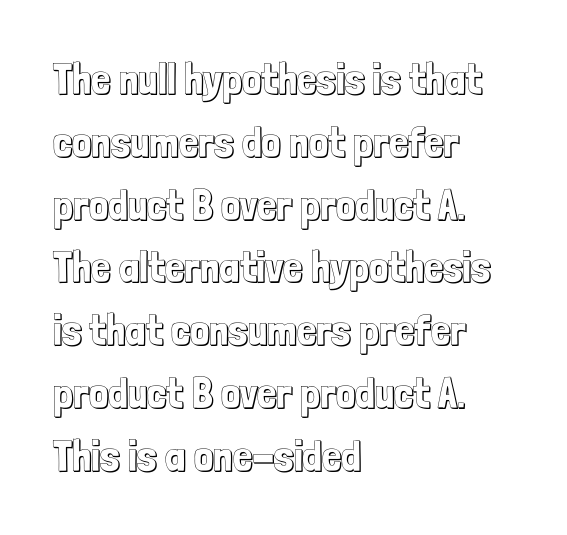
The face used here is rendered with its standard letterfit. A student would call this left alignment; a typographer would say flush left, rag right. Quick note: underline off. Horizontal bands of white between lines are of average thickness. Do the characters align in a grid? No, the font is proportional.
